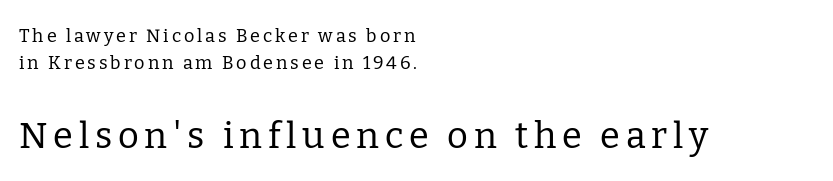
The image shows 36 px regular-weight serif type, upright; set left-aligned, normal line spacing (1.5x), not underlined; the second (bottom) block is 2.0x larger; low stroke contrast and a medium x-height.
